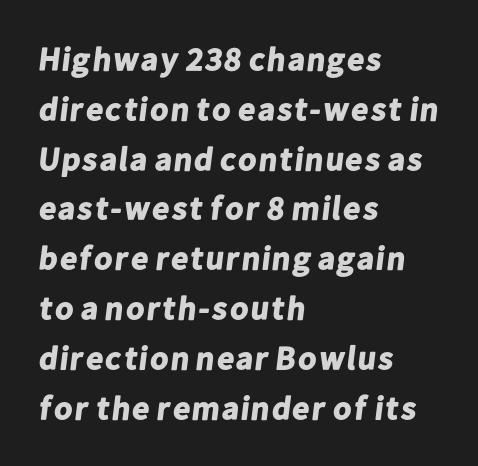
Where is the straight margin? On the left. Check under the words: just untouched page. What's the leading like? Ordinary, nothing unusual. Honestly, the letter spacing is just normal — you wouldn't notice it. Plenty of ink on the page — the face is bold. Proportional: the letters do not fall into vertical columns.
